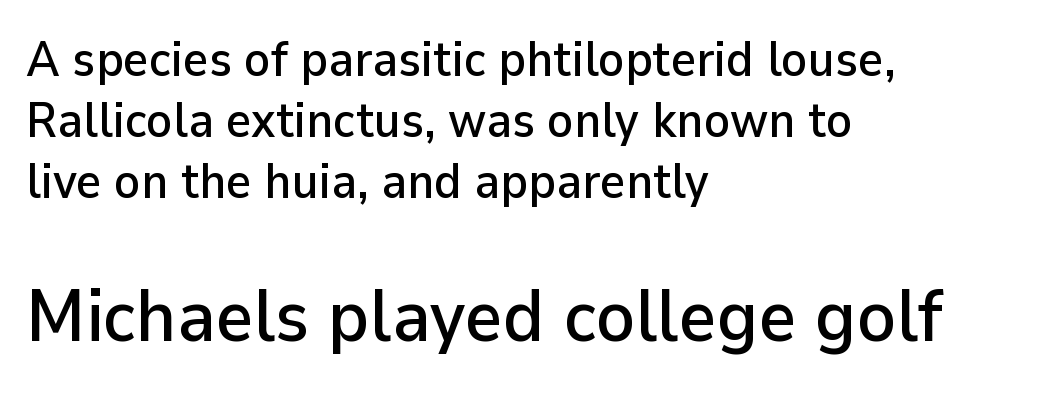
{"serif": "no", "italic": "no", "width": "normal", "stroke_contrast": "low", "x_height": "medium", "monospaced": "no", "underline": "no", "align": "left", "line_spacing_ratio": 1.24, "letter_spacing": "normal", "letter_spacing_em": 0.0, "larger_block": "second", "size_ratio": 1.49, "glyph_px": 73}
